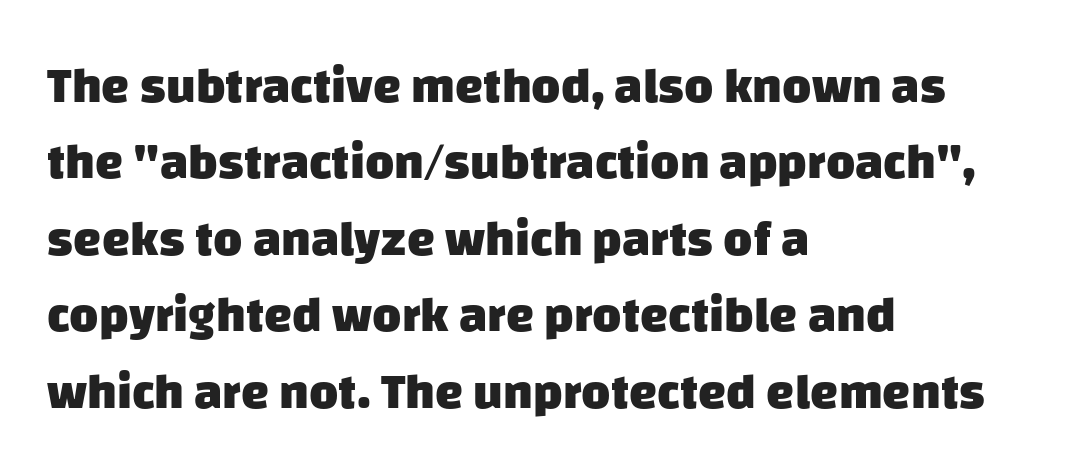
The image shows 50 px heavy sans-serif type; set left-aligned, normal line spacing (1.53x), normal letter spacing, not underlined; low stroke contrast and a large x-height.
